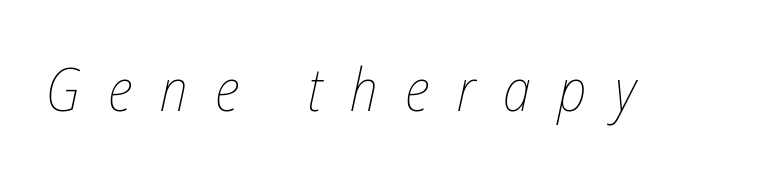
Italic? Definitely — the glyphs are oblique. The strip under each line holds only bare page. Note the varied advance widths — an 'i' is clearly narrower than an 'm'. A typesetter would call this heavily tracked-out type. The letterforms sit at book weight or below.
